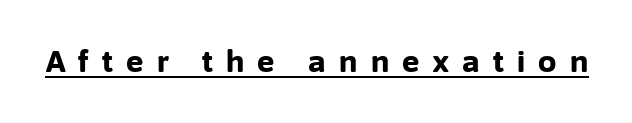
{"serif": "no", "italic": "no", "bold": "yes", "weight": "bold", "width": "normal", "stroke_contrast": "low", "x_height": "medium", "monospaced": "no", "underline": "yes", "letter_spacing": "wide", "letter_spacing_em": 0.46, "glyph_px": 29}
